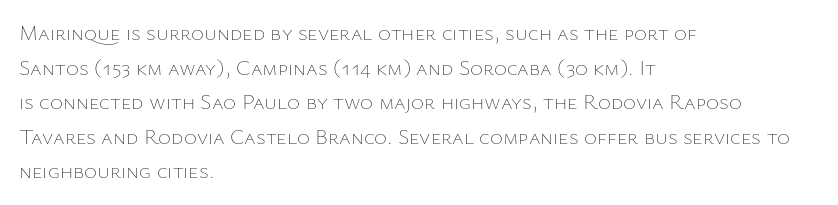
The image shows 22 px text type, upright; set left-aligned, normal line spacing (1.57x), normal letter spacing, not underlined.
